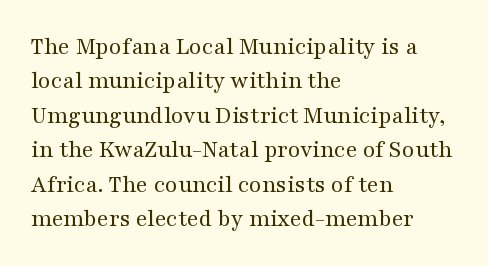
{"italic": "no", "bold": "no", "underline": "no", "align": "left", "line_spacing": "normal", "line_spacing_ratio": 1.38, "letter_spacing": "normal", "letter_spacing_em": 0.0, "glyph_px": 25}
